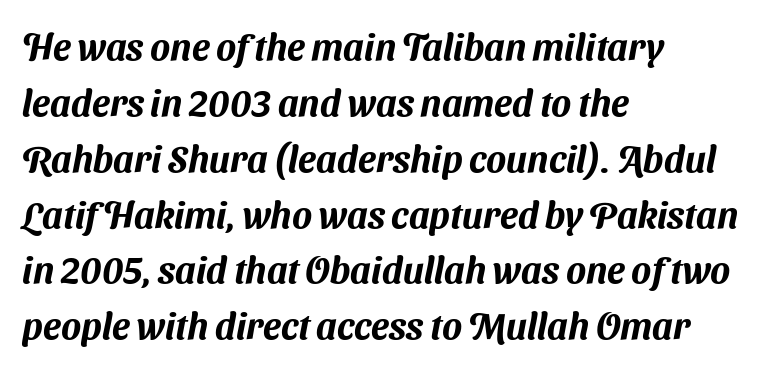
The image shows 37 px sans-serif type; set left-aligned, normal line spacing (1.51x), normal letter spacing, not underlined; medium stroke contrast and a medium x-height.
